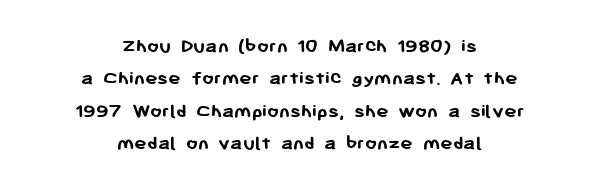
Q: Is the text bold? A: Yes.
Q: Is the text italic (slanted)? A: No, it is upright.
Q: Is the text underlined? A: No.
Q: How is the paragraph aligned? A: Centered.
Q: Is the spacing between letters normal or unusually wide? A: Normal.
Q: Is the spacing between lines tight, normal or loose? A: Normal.
